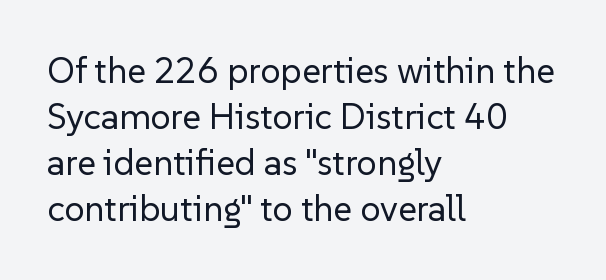
The space beneath each line is pristine and unruled. The vertical gap from one line to the next is medium. A typesetter would label this face a sans. In CSS terms this would be text-align: left. Compared with a typical body face, this is equally light or lighter still.
